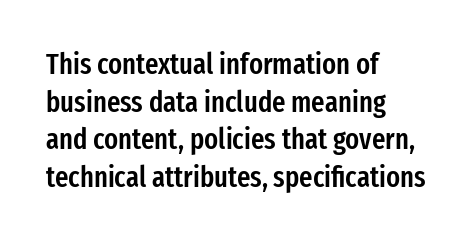
The image shows 29 px semibold, condensed sans-serif type, upright; set left-aligned, normal line spacing (1.3x), normal letter spacing, not underlined; low stroke contrast and a medium x-height.
